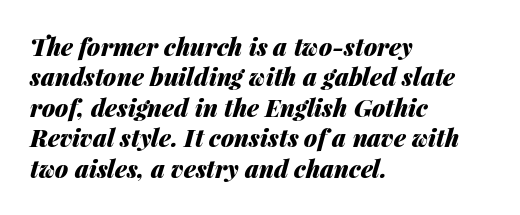
Q: Is the text bold? A: Yes.
Q: Is the text italic (slanted)? A: Yes, it leans right by about 14 degrees.
Q: Is the text underlined? A: No.
Q: How is the paragraph aligned? A: Left-aligned.
Q: Is the spacing between letters normal or unusually wide? A: Normal.
Q: Is the spacing between lines tight, normal or loose? A: Normal.
